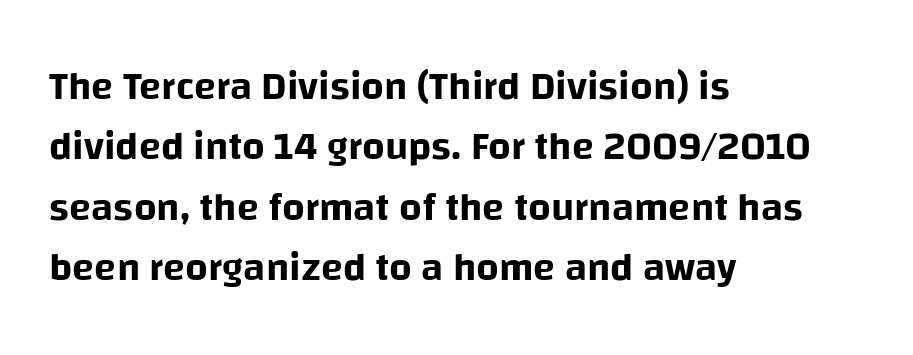
The image shows 40 px sans-serif type, upright; set left-aligned, normal line spacing (1.51x), normal letter spacing, not underlined; low stroke contrast and a large x-height.
